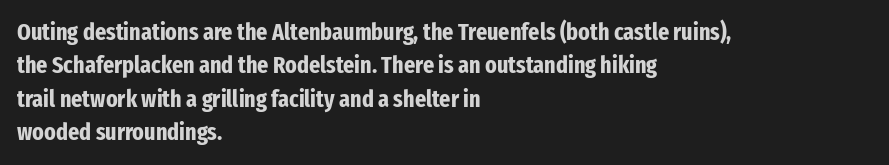
The image shows 24 px bold type, upright; set left-aligned, normal line spacing (1.39x), normal letter spacing, not underlined.
